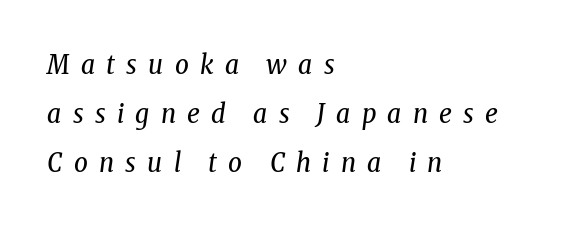
Q: Is the text bold? A: No.
Q: Is the text italic (slanted)? A: Yes, it leans right by about 8 degrees.
Q: Is the text underlined? A: No.
Q: How is the paragraph aligned? A: Left-aligned.
Q: Is the spacing between letters normal or unusually wide? A: Unusually wide.
